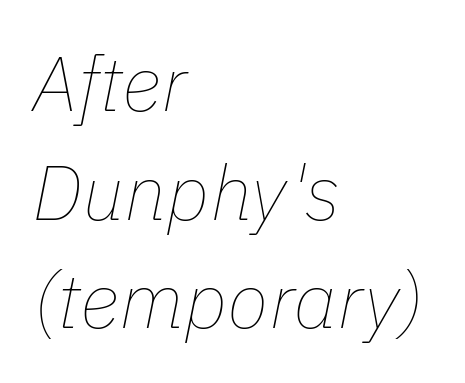
Q: Is the text bold? A: No.
Q: Is the text italic (slanted)? A: Yes, it leans right by about 11 degrees.
Q: Is the text underlined? A: No.
Q: How is the paragraph aligned? A: Left-aligned.
Q: Is the spacing between letters normal or unusually wide? A: Normal.
Q: Is the spacing between lines tight, normal or loose? A: Normal.
Q: Width (condensed, normal, or wide)? A: Normal.
Q: Stroke contrast? A: Low.
Q: x-height? A: Medium.
Q: Monospaced? A: No.
